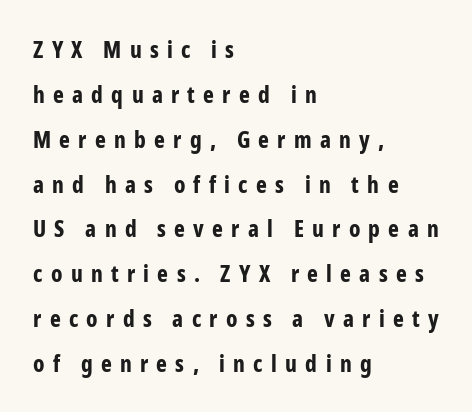
{"italic": "no", "bold": "yes", "underline": "no", "align": "left", "line_spacing": "loose", "line_spacing_ratio": 1.95, "letter_spacing": "wide", "letter_spacing_em": 0.36, "glyph_px": 23}
